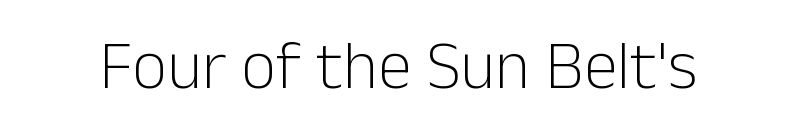
Q: Is the text bold? A: No.
Q: Is the text italic (slanted)? A: No, it is upright.
Q: Is the typeface a serif or a sans-serif typeface? A: Sans-serif.
Q: Is the text underlined? A: No.
Q: Is the spacing between letters normal or unusually wide? A: Normal.
Q: Width (condensed, normal, or wide)? A: Normal.
Q: Stroke contrast? A: Low.
Q: x-height? A: Medium.
Q: Monospaced? A: No.
